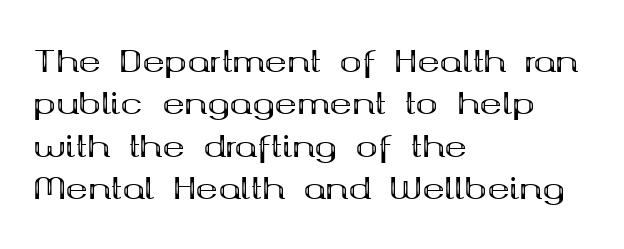
Q: Is the text bold? A: Yes.
Q: Is the text italic (slanted)? A: No, it is upright.
Q: Is the typeface a serif or a sans-serif typeface? A: Serif.
Q: Is the text underlined? A: No.
Q: How is the paragraph aligned? A: Left-aligned.
Q: Is the spacing between letters normal or unusually wide? A: Normal.
Q: Is the spacing between lines tight, normal or loose? A: Normal.
Q: Width (condensed, normal, or wide)? A: Wide.
Q: Stroke contrast? A: Medium.
Q: x-height? A: Medium.
Q: Monospaced? A: No.
